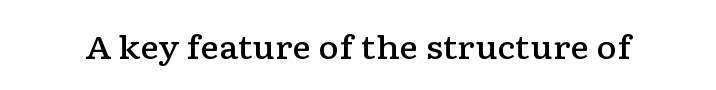
Q: Is the text bold? A: Semi-bold.
Q: Is the text italic (slanted)? A: No, it is upright.
Q: Is the typeface a serif or a sans-serif typeface? A: Serif.
Q: Is the text underlined? A: No.
Q: Is the spacing between letters normal or unusually wide? A: Normal.
Q: Width (condensed, normal, or wide)? A: Wide.
Q: Stroke contrast? A: Low.
Q: x-height? A: Medium.
Q: Monospaced? A: No.
